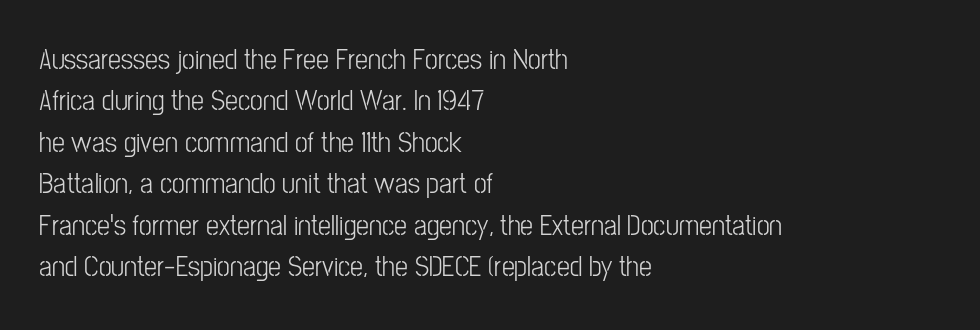
The image shows 29 px light, condensed sans-serif type, upright; set left-aligned, normal line spacing (1.43x), normal letter spacing, not underlined; low stroke contrast and a medium x-height.
